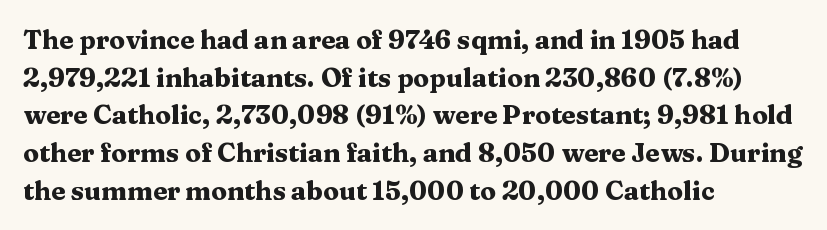
Q: Is the text bold? A: Yes.
Q: Is the text italic (slanted)? A: No, it is upright.
Q: Is the text underlined? A: No.
Q: How is the paragraph aligned? A: Left-aligned.
Q: Is the spacing between letters normal or unusually wide? A: Normal.
Q: Is the spacing between lines tight, normal or loose? A: Normal.
